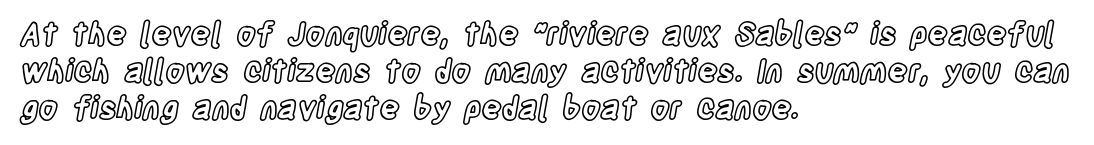
Each row of text sits above clean, open space. The text block is weighted toward the left margin, trailing off unevenly rightward. Do the characters align in a grid? No, the font is proportional. Look at the tracking — it's just the regular setting, nothing added.
